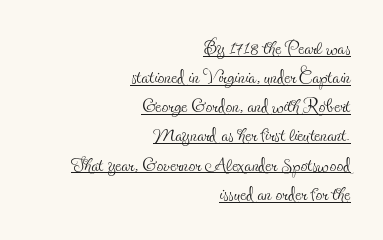
Every word sits above its own underline. Stroke mass is kept to a normal reading level or below. Typeset ragged left — the right edge is the straight one. The letters sit at their default tracking, neither squeezed nor spread. Does the leading feel generous? Not at all — it's pinched.
